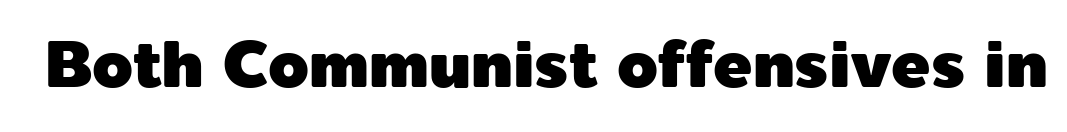
The image shows 65 px sans-serif type, upright; set normal letter spacing, not underlined; a medium x-height.
